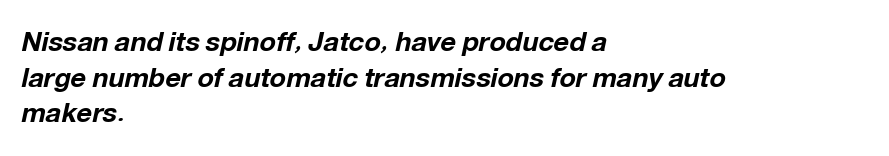
{"italic": "yes", "lean": "right", "slant_degrees": 12, "bold": "yes", "underline": "no", "align": "left", "line_spacing": "normal", "line_spacing_ratio": 1.32, "letter_spacing": "normal", "letter_spacing_em": 0.0, "glyph_px": 27}
